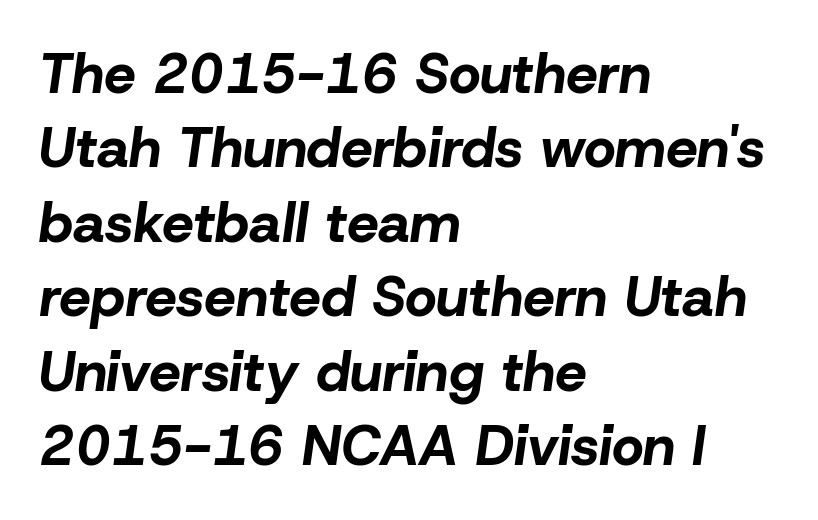
{"italic": "yes", "lean": "right", "slant_degrees": 8, "bold": "yes", "weight": "bold", "width": "normal", "stroke_contrast": "low", "x_height": "medium", "monospaced": "no", "underline": "no", "align": "left", "line_spacing": "normal", "line_spacing_ratio": 1.33, "letter_spacing": "normal", "letter_spacing_em": 0.0, "glyph_px": 56}
